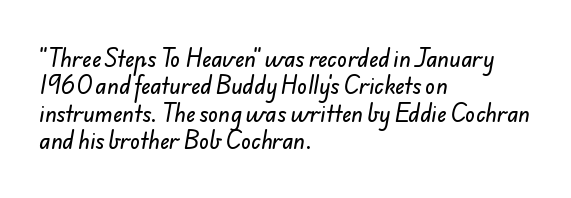
Q: Is the text underlined? A: No.
Q: How is the paragraph aligned? A: Left-aligned.
Q: Is the spacing between letters normal or unusually wide? A: Normal.
Q: Is the spacing between lines tight, normal or loose? A: Normal.
